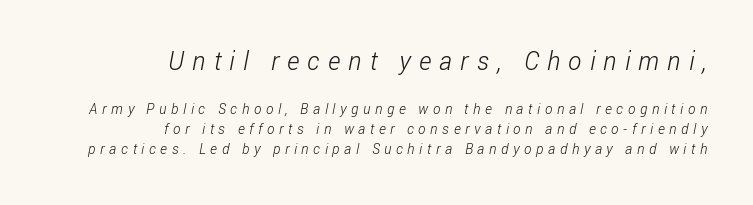
The string is rendered with underlining switched off. The paragraph shown leans on its right margin. The rows are spaced the way most documents space them. Substantial extra tracking has been applied to these lines. A light-to-regular cut is what we see here.
